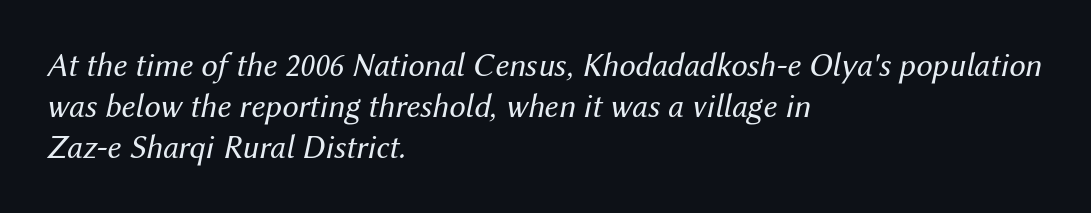
{"italic": "yes", "lean": "right", "slant_degrees": 12, "bold": "no", "weight": "regular", "width": "normal", "stroke_contrast": "medium", "x_height": "medium", "monospaced": "no", "underline": "no", "align": "left", "line_spacing_ratio": 1.24, "letter_spacing": "normal", "letter_spacing_em": 0.0, "glyph_px": 33}
